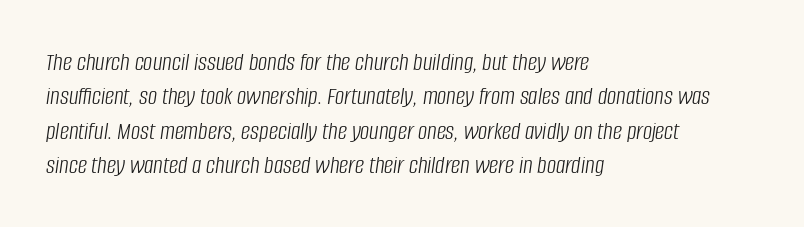
No extra tracking has been applied to these lines. The line-height multiplier appears to be the usual default. An italicized treatment has been applied to the whole sample. Line beginnings align vertically; line endings do not.
